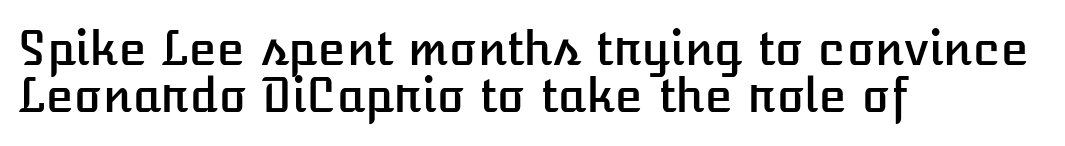
Q: Is the text italic (slanted)? A: No, it is upright.
Q: Is the text underlined? A: No.
Q: How is the paragraph aligned? A: Left-aligned.
Q: Is the spacing between letters normal or unusually wide? A: Normal.
Q: Is the spacing between lines tight, normal or loose? A: Tight.
Q: Width (condensed, normal, or wide)? A: Normal.
Q: Stroke contrast? A: Low.
Q: x-height? A: Medium.
Q: Monospaced? A: No.
